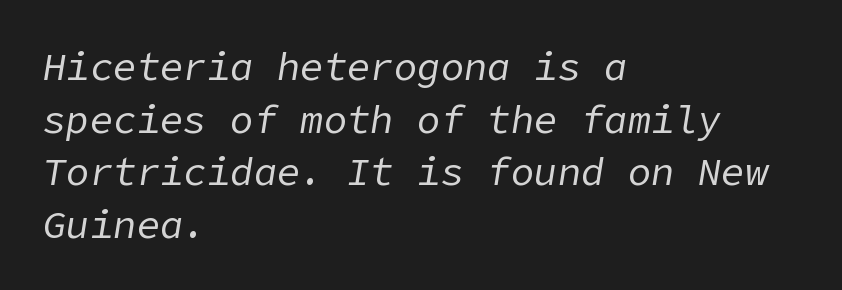
The image shows 39 px regular-weight type, italic (leaning right); set left-aligned, normal line spacing (1.35x), normal letter spacing, not underlined; low stroke contrast and a medium x-height.
